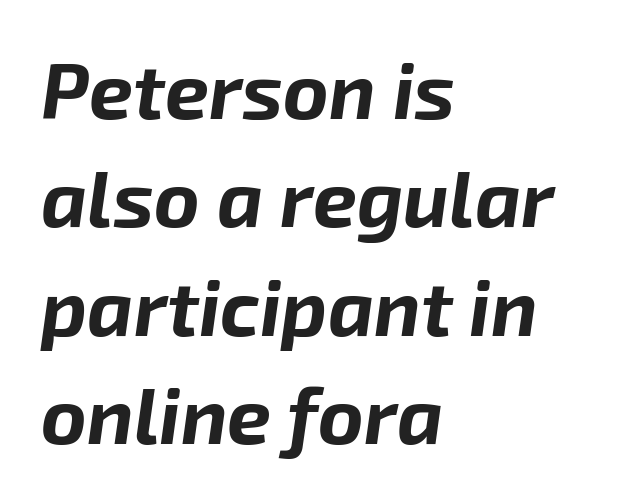
The image shows 78 px bold type, italic (leaning right); set left-aligned, normal line spacing (1.39x), normal letter spacing, not underlined; low stroke contrast and a medium x-height.
